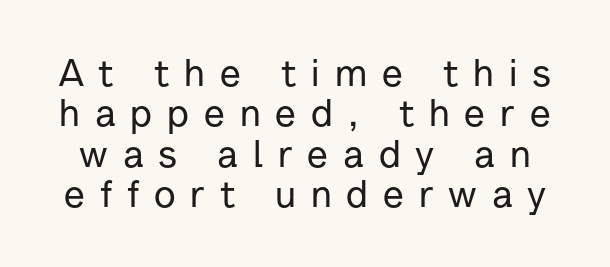
Q: Is the text italic (slanted)? A: No, it is upright.
Q: Is the typeface a serif or a sans-serif typeface? A: Sans-serif.
Q: Is the text underlined? A: No.
Q: Is the spacing between letters normal or unusually wide? A: Unusually wide.
Q: Is the spacing between lines tight, normal or loose? A: Tight.
Q: Width (condensed, normal, or wide)? A: Normal.
Q: Stroke contrast? A: Low.
Q: x-height? A: Medium.
Q: Monospaced? A: No.
